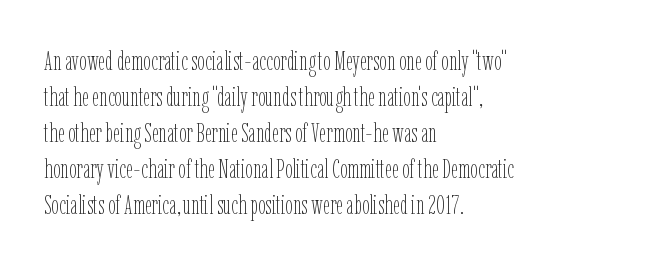
A clean baseline with only descenders dipping below it. The letters stand upright; this is a roman face. The letterforms sit shoulder to shoulder at normal distance. The compositor pushed each line to the left boundary.
